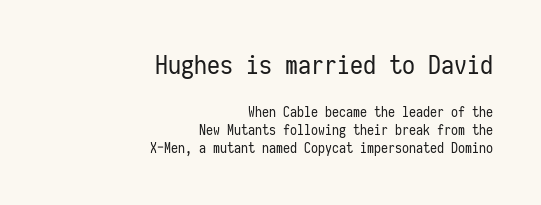
{"italic": "no", "bold": "no", "underline": "no", "align": "right", "line_spacing": "normal", "line_spacing_ratio": 1.3, "letter_spacing": "normal", "letter_spacing_em": 0.0, "larger_block": "first", "size_ratio": 1.86, "glyph_px": 26}
